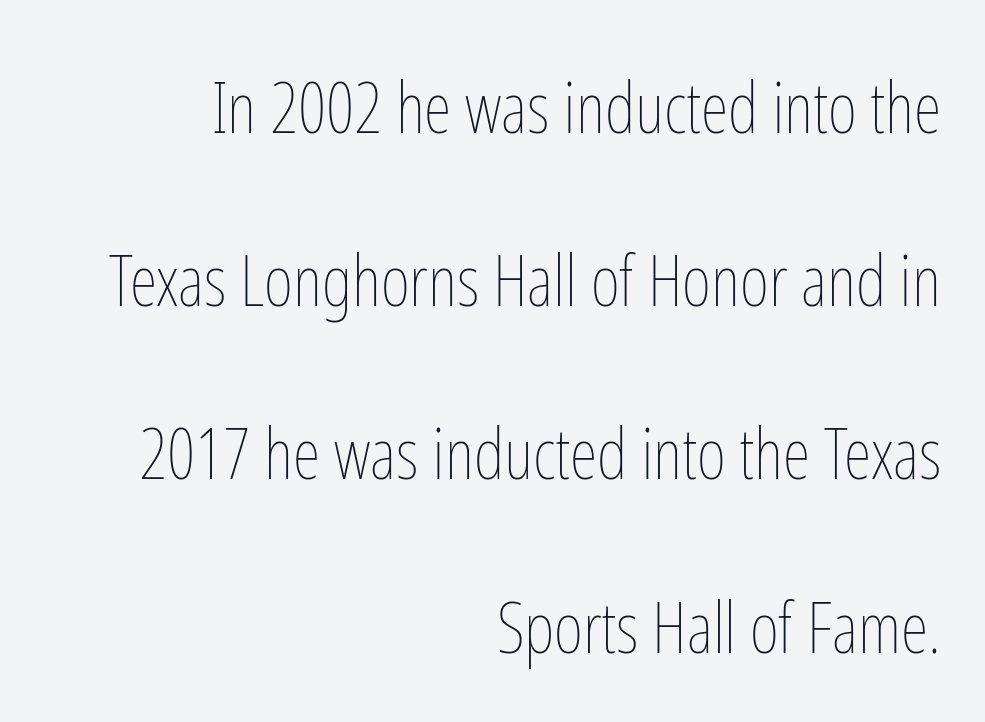
Q: Is the text bold? A: No.
Q: Is the text italic (slanted)? A: No, it is upright.
Q: Is the text underlined? A: No.
Q: How is the paragraph aligned? A: Right-aligned.
Q: Is the spacing between letters normal or unusually wide? A: Normal.
Q: Is the spacing between lines tight, normal or loose? A: Loose.
Q: Width (condensed, normal, or wide)? A: Condensed.
Q: Stroke contrast? A: Low.
Q: x-height? A: Medium.
Q: Monospaced? A: No.
